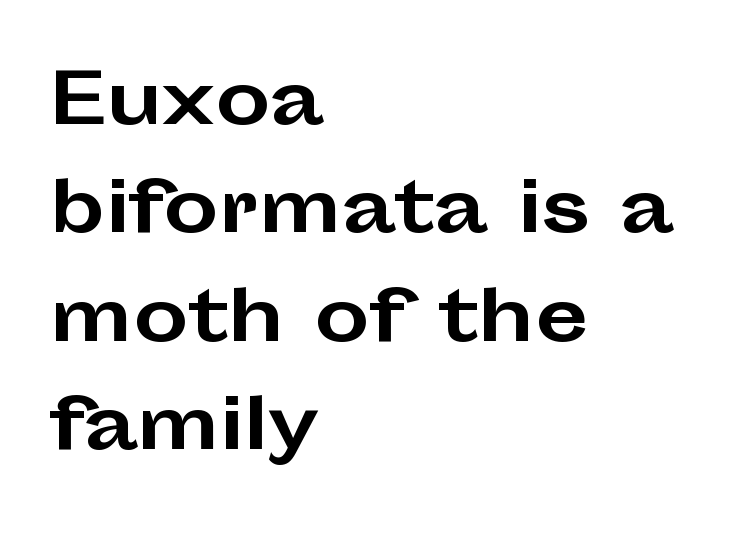
Unmarked baselines from the first word to the last. You could not count columns in this text — the font is proportionally spaced. Between one letter and the next there's only the usual sliver of space. Compared with an ordinary text face, these strokes are far heavier — a full bold.
